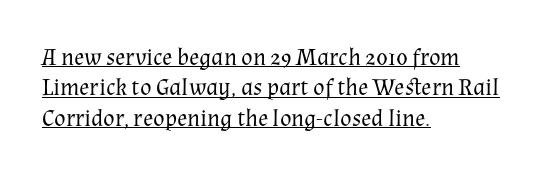
{"italic": "no", "bold": "no", "underline": "yes", "align": "left", "line_spacing": "normal", "line_spacing_ratio": 1.27, "letter_spacing": "normal", "letter_spacing_em": 0.0, "glyph_px": 24}
